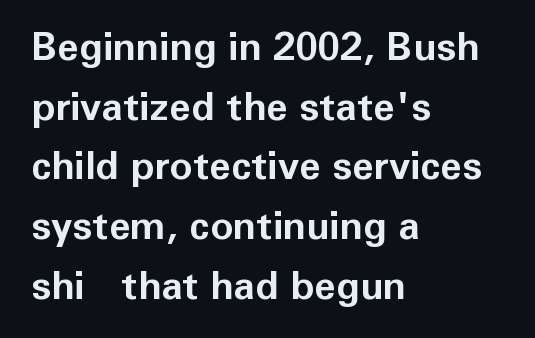
Q: Is the text bold? A: Yes.
Q: Is the text italic (slanted)? A: No, it is upright.
Q: Is the typeface a serif or a sans-serif typeface? A: Sans-serif.
Q: Is the text underlined? A: No.
Q: How is the paragraph aligned? A: Left-aligned.
Q: Is the spacing between letters normal or unusually wide? A: Normal.
Q: Is the spacing between lines tight, normal or loose? A: Normal.
Q: Width (condensed, normal, or wide)? A: Normal.
Q: Stroke contrast? A: Low.
Q: x-height? A: Medium.
Q: Monospaced? A: No.
